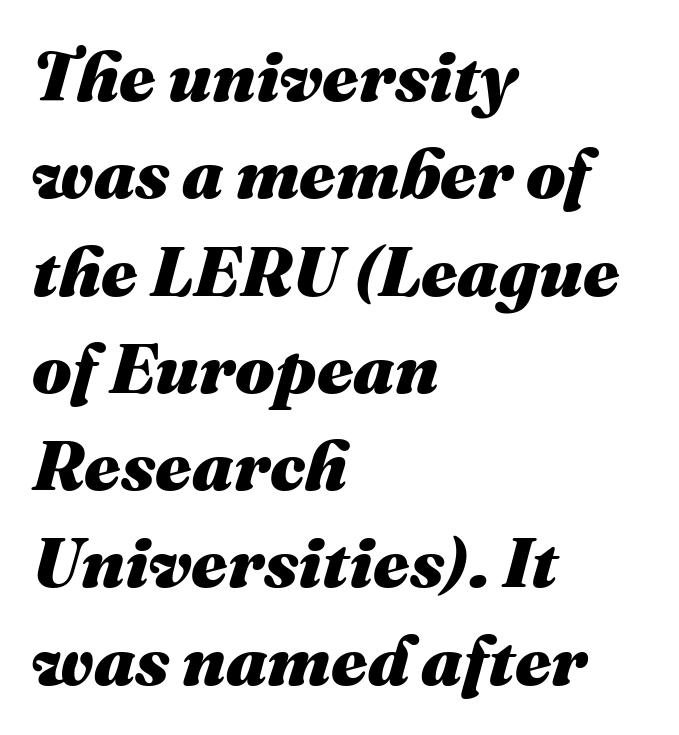
As a designer I'd log this as weight 700, bold. The gaps between neighbouring characters are ordinary and unremarkable. Honestly, there is no underline to notice here at all. All the whitespace from short lines collects on the right. The passage shown stacks its lines at a standard gap. When letters slant like this, we call the style italic.
